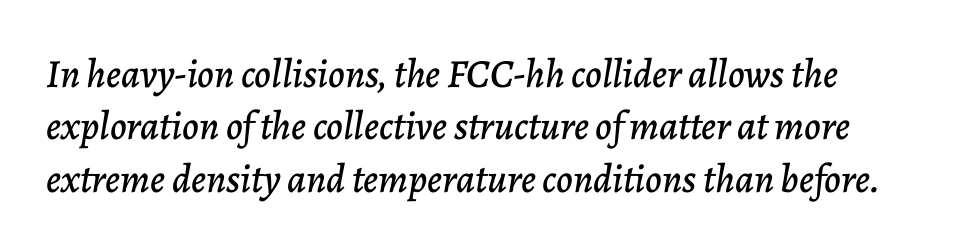
Glyph-to-glyph distance matches everyday printed text. Baseline-to-baseline distance is the conventional proportion of letter height. It's the slanting kind of type. Decoration check: the copy has no underline.
